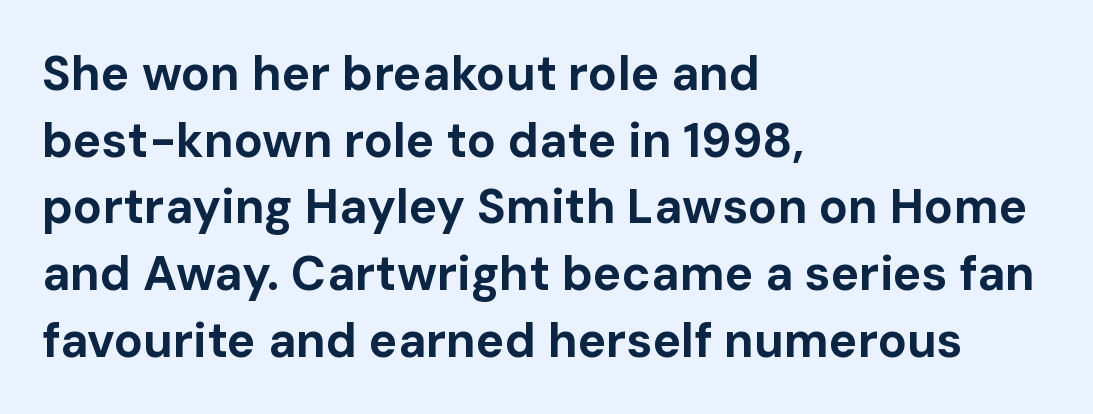
This sample has the flowing, uneven cadence of proportional lettering. Spacing between characters is what you'd get straight out of the box. The lines are quadded left. Designer's note — italics off, roman on. On the weight axis this lands at bold, roughly 700.
